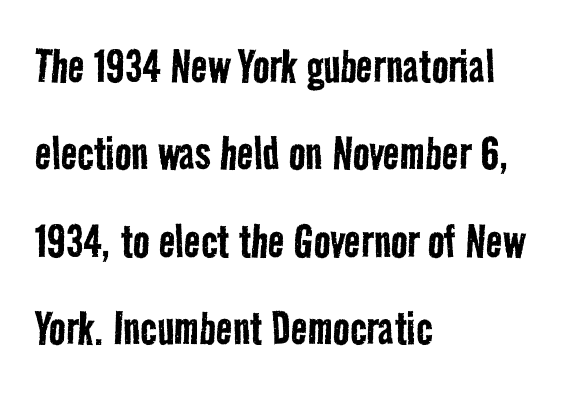
{"serif": "no", "bold": "no", "weight": "regular", "width": "condensed", "stroke_contrast": "low", "x_height": "medium", "monospaced": "no", "underline": "no", "align": "left", "line_spacing": "normal", "line_spacing_ratio": 1.59, "letter_spacing": "normal", "letter_spacing_em": 0.0, "glyph_px": 55}
